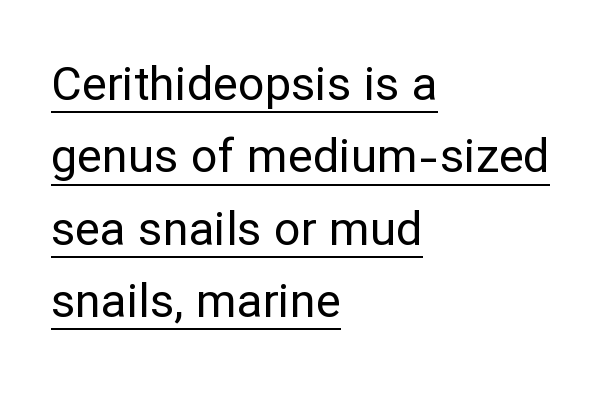
Q: Is the text bold? A: No.
Q: Is the text italic (slanted)? A: No, it is upright.
Q: Is the typeface a serif or a sans-serif typeface? A: Sans-serif.
Q: Is the text underlined? A: Yes.
Q: How is the paragraph aligned? A: Left-aligned.
Q: Is the spacing between letters normal or unusually wide? A: Normal.
Q: Is the spacing between lines tight, normal or loose? A: Normal.
Q: Width (condensed, normal, or wide)? A: Normal.
Q: Stroke contrast? A: Low.
Q: x-height? A: Medium.
Q: Monospaced? A: No.
